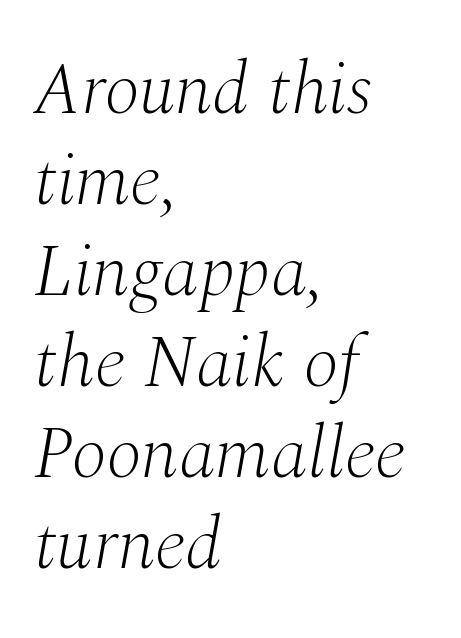
The image shows 74 px light serif type, italic (leaning right); set left-aligned, line spacing 1.23x, normal letter spacing, not underlined; medium stroke contrast and a medium x-height.
